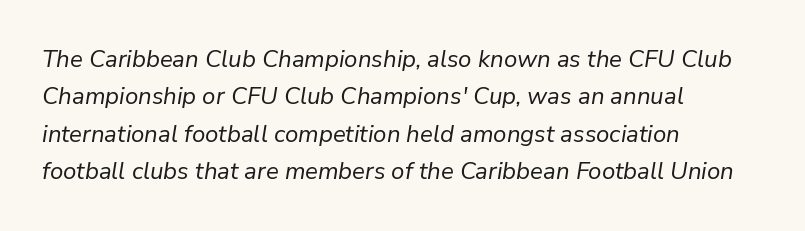
{"italic": "yes", "lean": "right", "slant_degrees": 9, "bold": "no", "underline": "no", "align": "left", "line_spacing": "normal", "line_spacing_ratio": 1.56, "letter_spacing": "normal", "letter_spacing_em": 0.0, "glyph_px": 24}
